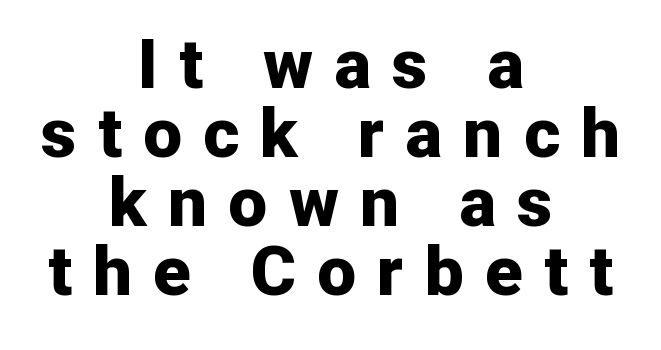
Character widths vary here, with narrow letters taking less room than wide ones. The paragraph has two soft edges and a firm central axis. Notice how the stems are strictly vertical — no italics here. Does the type have serifs? No, each stem ends abruptly. These lines carry a lot of weight — the face is fully bold.
